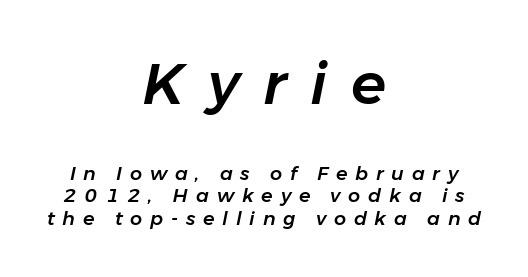
The image shows 58 px text type, italic (leaning right); set centered, line spacing 1.17x, unusually wide letter spacing (+0.41 em), not underlined; the first (top) block is 3.05x larger; low stroke contrast and a medium x-height.
